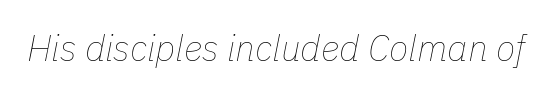
{"italic": "yes", "lean": "right", "slant_degrees": 11, "bold": "no", "weight": "thin", "width": "normal", "stroke_contrast": "low", "x_height": "medium", "monospaced": "no", "underline": "no", "letter_spacing": "normal", "letter_spacing_em": 0.0, "glyph_px": 36}
